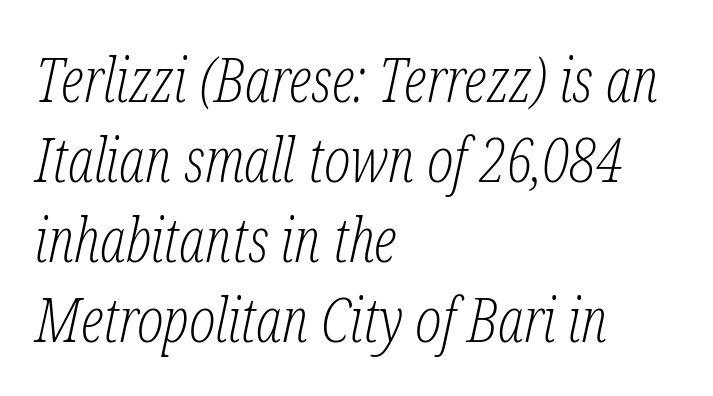
The image shows 62 px light, condensed serif type, italic (leaning right); set left-aligned, normal line spacing (1.29x), normal letter spacing, not underlined; low stroke contrast and a medium x-height.
